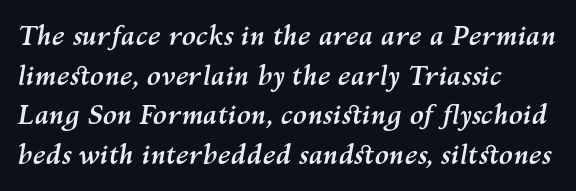
Yep, that's italic — everything's leaning. Does the copy run flush right? No — it runs flush left. The letterforms sit shoulder to shoulder at normal distance. Descenders hang freely into open space.
